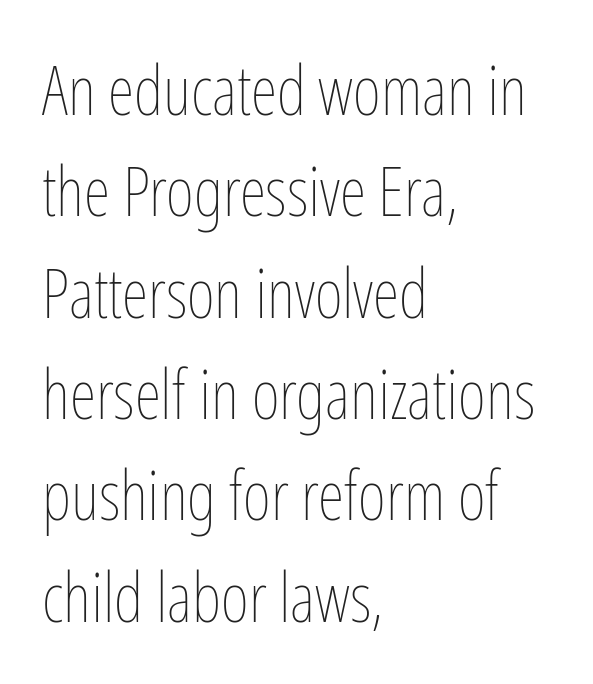
This rendering uses left alignment, leaving the right contour irregular. This sample keeps an unexceptional amount of space between lines. Short note: letters normally spaced. Honestly, there is no underline to notice here at all.
